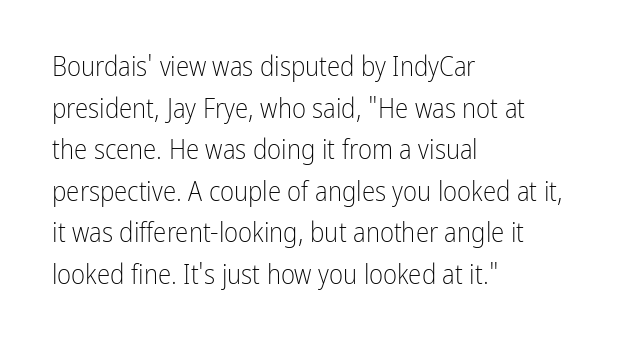
Q: Is the text bold? A: No.
Q: Is the text italic (slanted)? A: No, it is upright.
Q: Is the text underlined? A: No.
Q: How is the paragraph aligned? A: Left-aligned.
Q: Is the spacing between letters normal or unusually wide? A: Normal.
Q: Is the spacing between lines tight, normal or loose? A: Normal.
